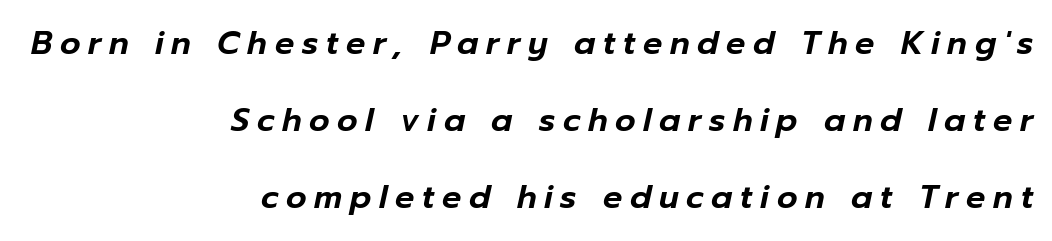
Q: Is the text italic (slanted)? A: Yes, it leans right by about 12 degrees.
Q: Is the text underlined? A: No.
Q: How is the paragraph aligned? A: Right-aligned.
Q: Is the spacing between letters normal or unusually wide? A: Unusually wide.
Q: Is the spacing between lines tight, normal or loose? A: Loose.
Q: Width (condensed, normal, or wide)? A: Normal.
Q: Stroke contrast? A: Low.
Q: x-height? A: Medium.
Q: Monospaced? A: No.
